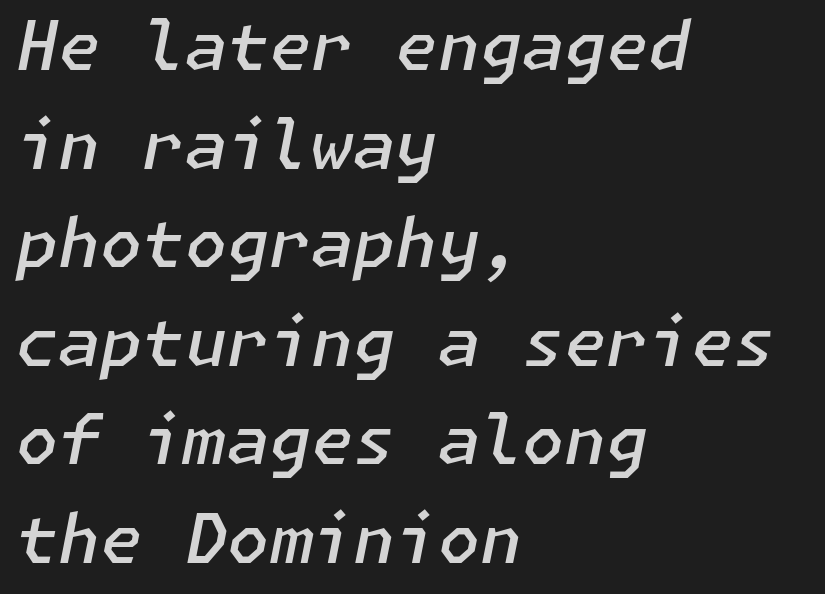
Q: Is the text bold? A: Semi-bold.
Q: Is the text italic (slanted)? A: Yes, it leans right by about 11 degrees.
Q: Is the text underlined? A: No.
Q: How is the paragraph aligned? A: Left-aligned.
Q: Is the spacing between letters normal or unusually wide? A: Normal.
Q: Is the spacing between lines tight, normal or loose? A: Normal.
Q: Width (condensed, normal, or wide)? A: Normal.
Q: Stroke contrast? A: Low.
Q: x-height? A: Medium.
